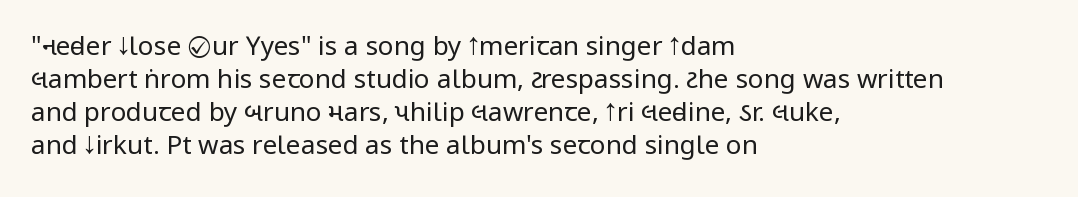
Q: Is the text bold? A: No.
Q: Is the text italic (slanted)? A: No, it is upright.
Q: Is the text underlined? A: No.
Q: How is the paragraph aligned? A: Left-aligned.
Q: Is the spacing between letters normal or unusually wide? A: Normal.
Q: Is the spacing between lines tight, normal or loose? A: Normal.
